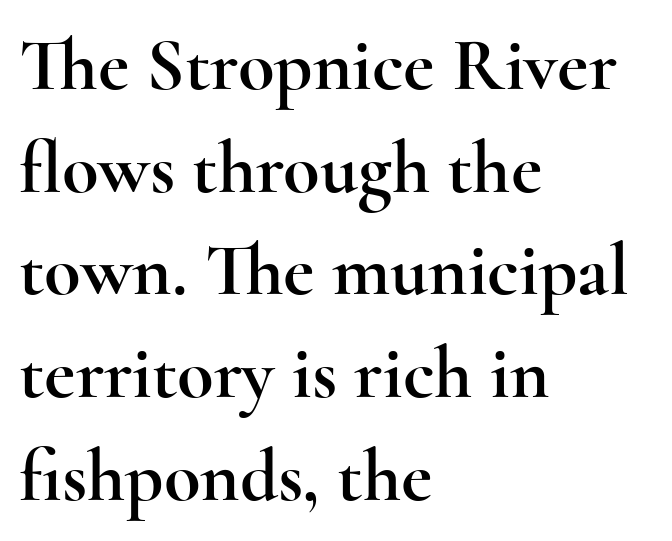
Think of a printed novel: that variable character pitch is what you see here. Reading down the block, your eye returns to a fixed left position each line. How are the letters spaced? Ordinarily, with no added tracking. Honestly, the row spacing looks completely unremarkable.
